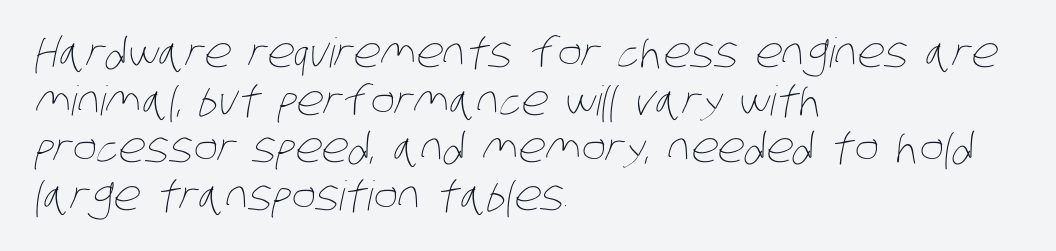
{"bold": "no", "weight": "thin", "width": "condensed", "stroke_contrast": "low", "x_height": "large", "monospaced": "no", "underline": "no", "align": "left", "line_spacing_ratio": 1.16, "letter_spacing": "normal", "letter_spacing_em": 0.0, "glyph_px": 41}
